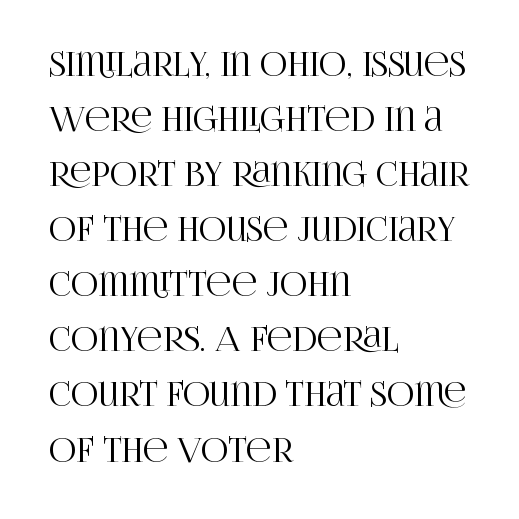
Q: Is the text italic (slanted)? A: No, it is upright.
Q: Is the typeface a serif or a sans-serif typeface? A: Serif.
Q: Is the text underlined? A: No.
Q: How is the paragraph aligned? A: Left-aligned.
Q: Is the spacing between letters normal or unusually wide? A: Normal.
Q: Is the spacing between lines tight, normal or loose? A: Normal.
Q: Width (condensed, normal, or wide)? A: Condensed.
Q: Stroke contrast? A: High.
Q: x-height? A: Large.
Q: Monospaced? A: No.
